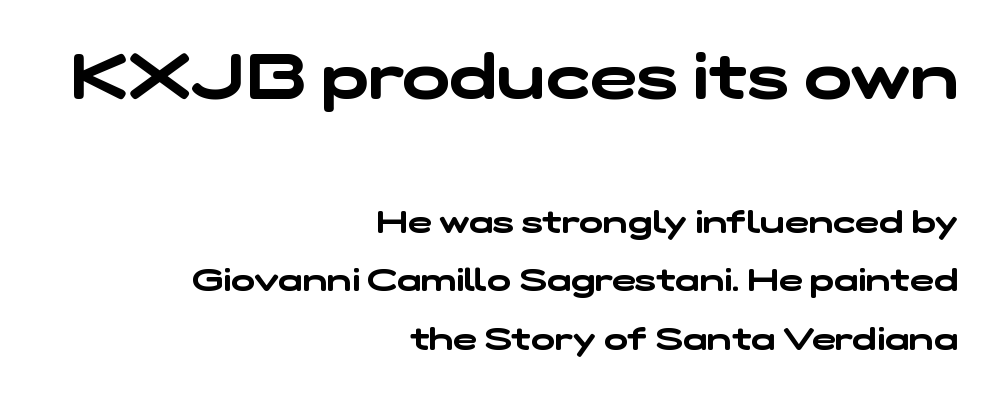
The letters advance in unequal steps, a hallmark of proportional type. This sample uses plain, unmodified letter spacing. Bigger letters appear in the top chunk; the bottom chunk is reduced. Regarding serifs, this sample does without them. Reading down the block, your eye finds every line finishing at a fixed right position.
